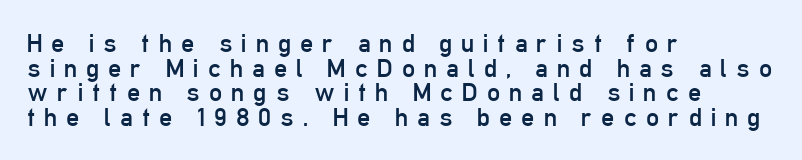
The image shows 26 px text type, upright; set left-aligned, tight line spacing (0.95x), unusually wide letter spacing (+0.35 em), not underlined.
